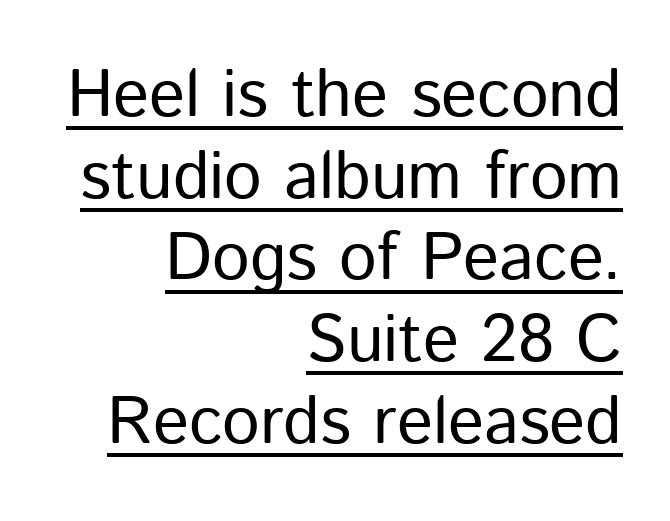
{"serif": "no", "italic": "no", "bold": "no", "weight": "regular", "width": "normal", "stroke_contrast": "low", "x_height": "medium", "monospaced": "no", "underline": "yes", "align": "right", "line_spacing_ratio": 1.22, "letter_spacing": "normal", "letter_spacing_em": 0.0, "glyph_px": 67}
